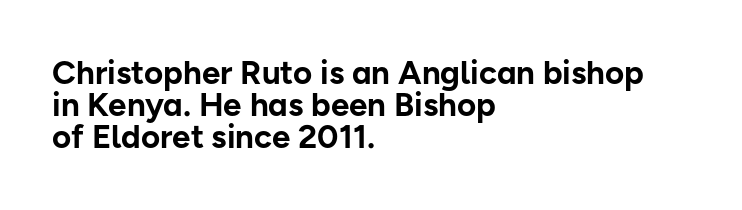
Q: Is the text bold? A: Yes.
Q: Is the text italic (slanted)? A: No, it is upright.
Q: Is the typeface a serif or a sans-serif typeface? A: Sans-serif.
Q: Is the text underlined? A: No.
Q: How is the paragraph aligned? A: Left-aligned.
Q: Is the spacing between letters normal or unusually wide? A: Normal.
Q: Is the spacing between lines tight, normal or loose? A: Tight.
Q: Width (condensed, normal, or wide)? A: Normal.
Q: Stroke contrast? A: Low.
Q: x-height? A: Medium.
Q: Monospaced? A: No.
